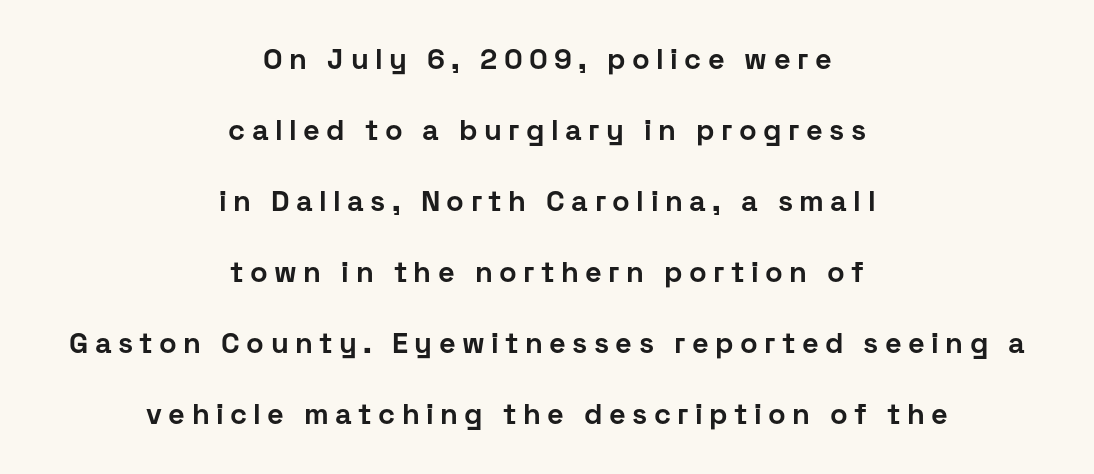
{"serif": "no", "italic": "no", "bold": "yes", "weight": "bold", "width": "normal", "stroke_contrast": "low", "x_height": "medium", "monospaced": "no", "underline": "no", "align": "center", "line_spacing": "loose", "line_spacing_ratio": 2.45, "letter_spacing": "wide", "letter_spacing_em": 0.22, "glyph_px": 29}
